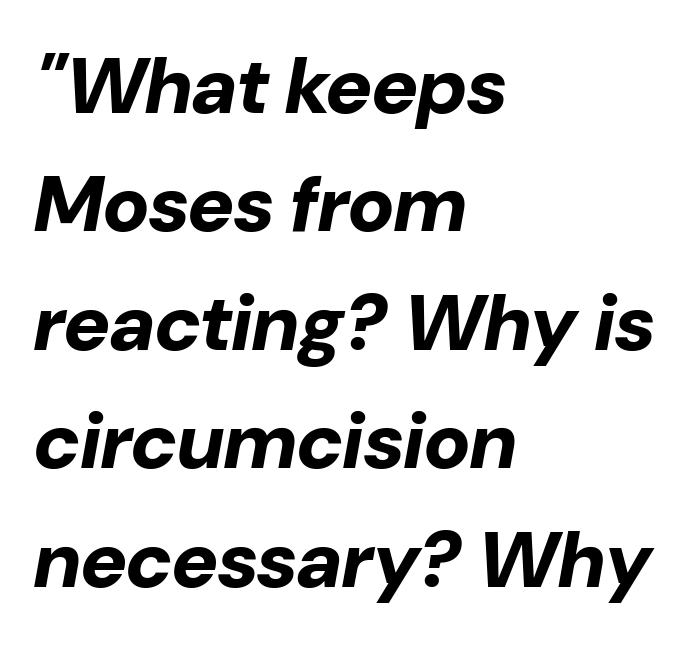
{"italic": "yes", "lean": "right", "slant_degrees": 10, "bold": "yes", "weight": "bold", "width": "normal", "stroke_contrast": "low", "x_height": "medium", "monospaced": "no", "underline": "no", "align": "left", "line_spacing": "normal", "line_spacing_ratio": 1.5, "letter_spacing": "normal", "letter_spacing_em": 0.0, "glyph_px": 79}
